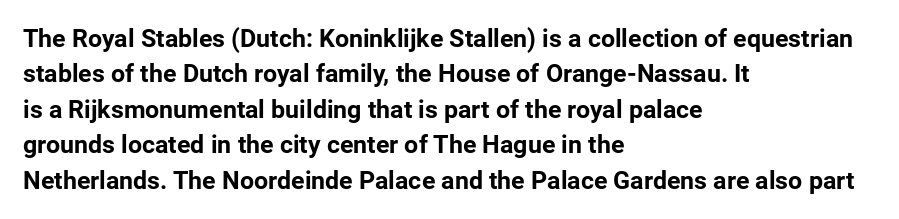
The image shows 25 px bold type, upright; set left-aligned, normal line spacing (1.42x), normal letter spacing, not underlined.
